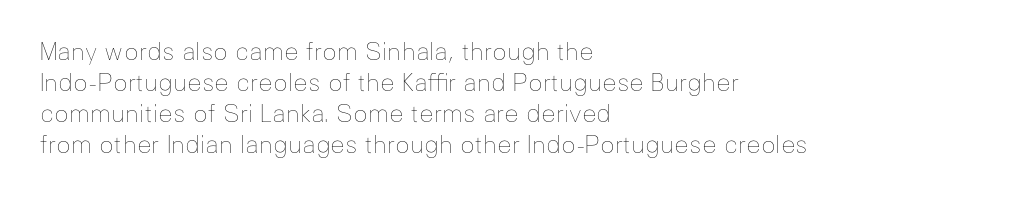
{"italic": "no", "bold": "no", "underline": "no", "align": "left", "line_spacing": "normal", "line_spacing_ratio": 1.29, "letter_spacing": "normal", "letter_spacing_em": 0.0, "glyph_px": 24}
